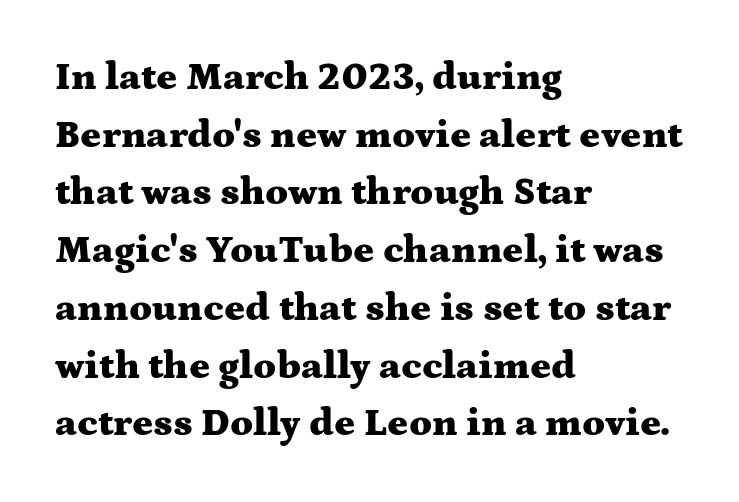
Q: Is the text bold? A: Yes.
Q: Is the text italic (slanted)? A: No, it is upright.
Q: Is the typeface a serif or a sans-serif typeface? A: Serif.
Q: Is the text underlined? A: No.
Q: How is the paragraph aligned? A: Left-aligned.
Q: Is the spacing between letters normal or unusually wide? A: Normal.
Q: Is the spacing between lines tight, normal or loose? A: Normal.
Q: Width (condensed, normal, or wide)? A: Wide.
Q: Stroke contrast? A: Medium.
Q: x-height? A: Medium.
Q: Monospaced? A: No.
